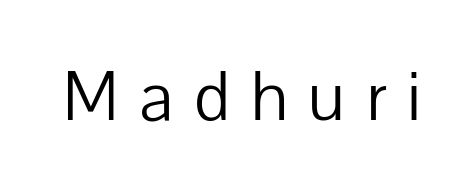
The glyphs in this specimen are sans serif. On a weight scale, this lands at 450 or below. Vertical strokes here are truly vertical. The rendering uses natural spacing where letterforms have individual widths. Underline: absent.
